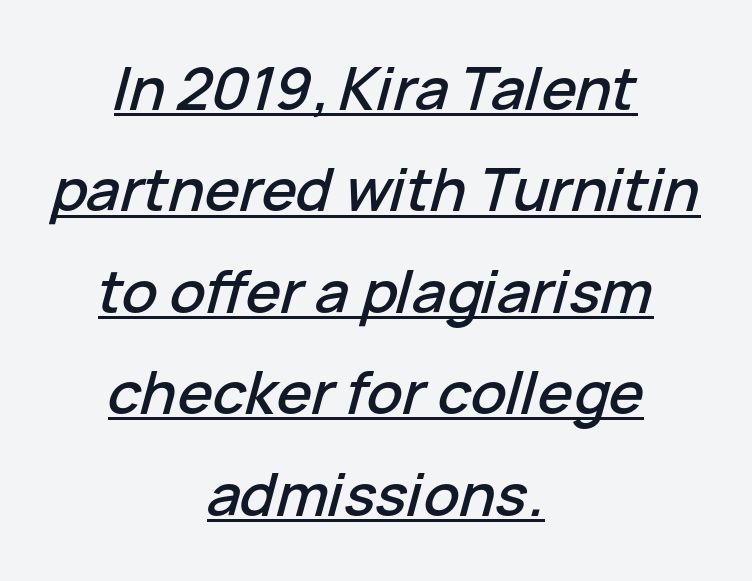
Q: Is the text italic (slanted)? A: Yes, it leans right by about 15 degrees.
Q: Is the text underlined? A: Yes.
Q: How is the paragraph aligned? A: Centered.
Q: Is the spacing between letters normal or unusually wide? A: Normal.
Q: Width (condensed, normal, or wide)? A: Normal.
Q: Stroke contrast? A: Low.
Q: x-height? A: Medium.
Q: Monospaced? A: No.
